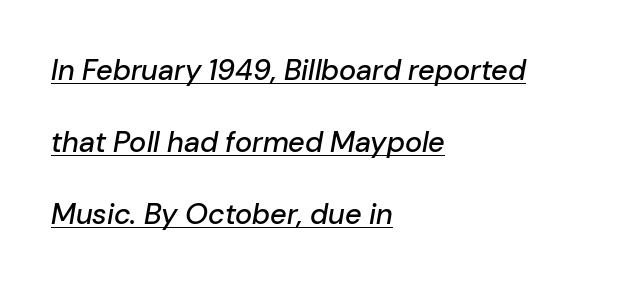
The image shows 29 px text type, italic (leaning right); set left-aligned, loose line spacing (2.49x), normal letter spacing, underlined; low stroke contrast and a medium x-height.
